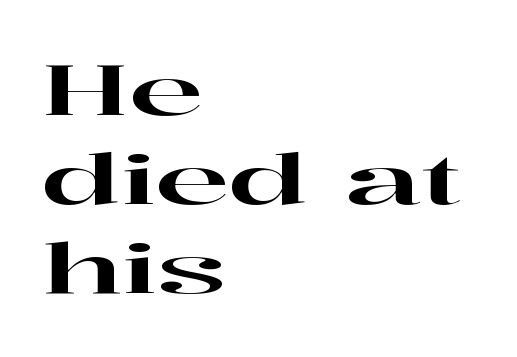
Q: Is the text italic (slanted)? A: No, it is upright.
Q: Is the typeface a serif or a sans-serif typeface? A: Serif.
Q: Is the text underlined? A: No.
Q: How is the paragraph aligned? A: Left-aligned.
Q: Is the spacing between letters normal or unusually wide? A: Normal.
Q: Is the spacing between lines tight, normal or loose? A: Normal.
Q: Width (condensed, normal, or wide)? A: Wide.
Q: Stroke contrast? A: High.
Q: x-height? A: Medium.
Q: Monospaced? A: No.
